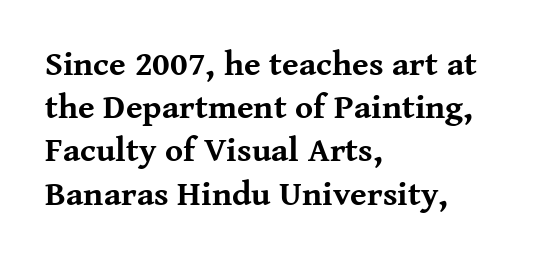
{"serif": "yes", "italic": "no", "bold": "yes", "weight": "bold", "width": "normal", "stroke_contrast": "medium", "x_height": "medium", "monospaced": "no", "underline": "no", "align": "left", "line_spacing": "normal", "line_spacing_ratio": 1.27, "letter_spacing": "normal", "letter_spacing_em": 0.0, "glyph_px": 34}
